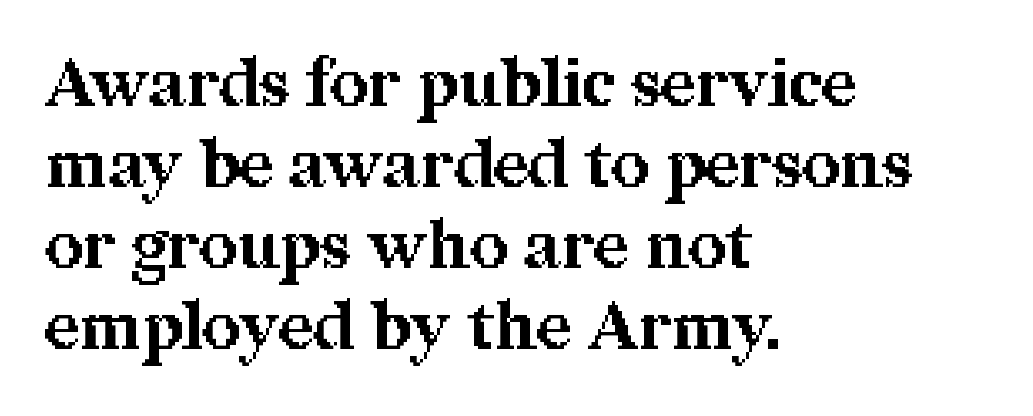
The image shows 67 px bold serif type, upright; set left-aligned, line spacing 1.21x, normal letter spacing, not underlined; medium stroke contrast and a medium x-height.
